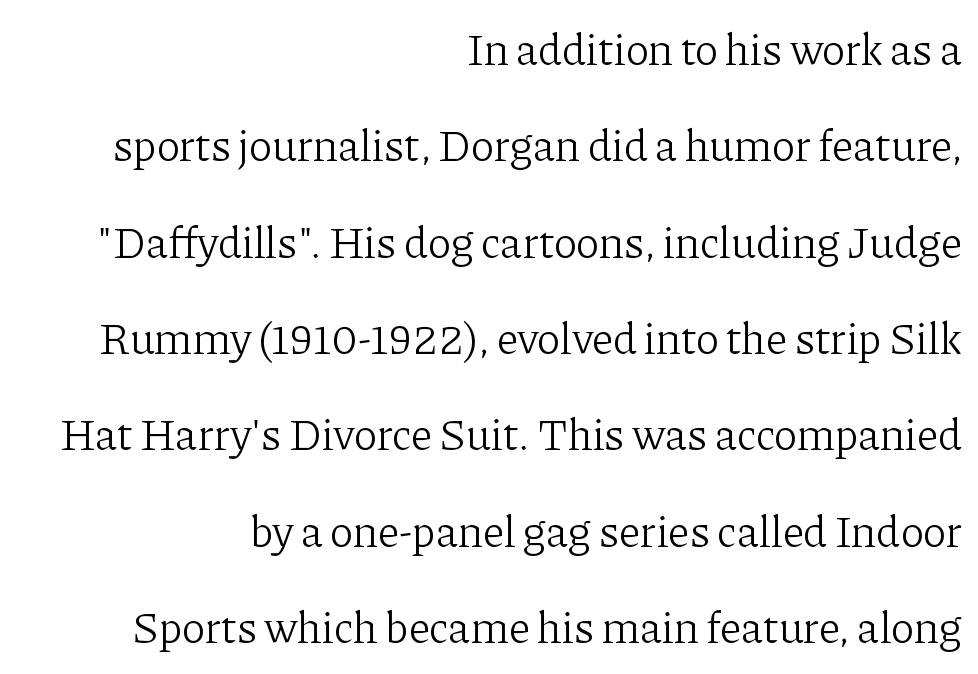
Q: Is the text bold? A: No.
Q: Is the text italic (slanted)? A: No, it is upright.
Q: Is the typeface a serif or a sans-serif typeface? A: Serif.
Q: Is the text underlined? A: No.
Q: How is the paragraph aligned? A: Right-aligned.
Q: Is the spacing between letters normal or unusually wide? A: Normal.
Q: Is the spacing between lines tight, normal or loose? A: Loose.
Q: Width (condensed, normal, or wide)? A: Normal.
Q: Stroke contrast? A: Low.
Q: x-height? A: Medium.
Q: Monospaced? A: No.
